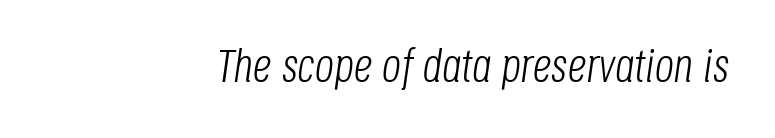
Q: Is the text bold? A: No.
Q: Is the text italic (slanted)? A: Yes, it leans right by about 8 degrees.
Q: Is the text underlined? A: No.
Q: Is the spacing between letters normal or unusually wide? A: Normal.
Q: Width (condensed, normal, or wide)? A: Condensed.
Q: Stroke contrast? A: Low.
Q: x-height? A: Large.
Q: Monospaced? A: No.
